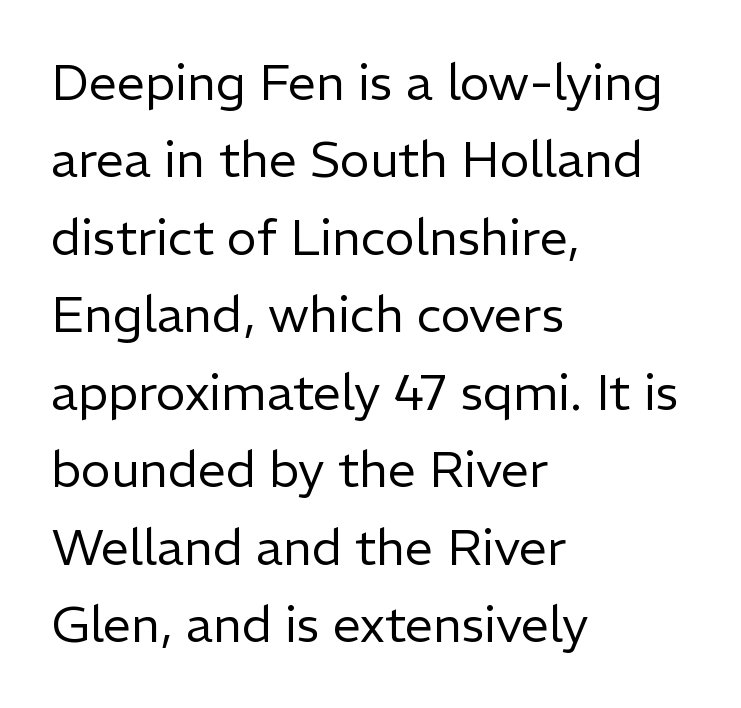
Serifs: no, the terminals of the letterforms are clean. Letters have the restrained weight of plain body copy at most. Do the characters align in a grid? No, the font is proportional. Notice how descenders clear the ascenders below comfortably — that's standard leading.
